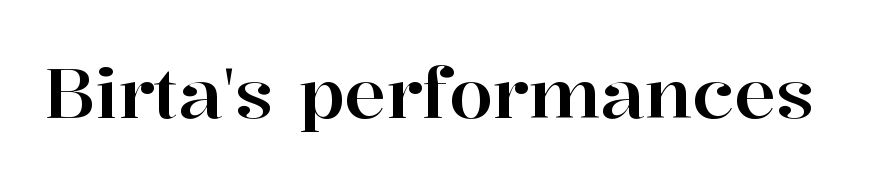
The image shows 70 px serif type, upright; set normal letter spacing, not underlined; high stroke contrast and a medium x-height.
